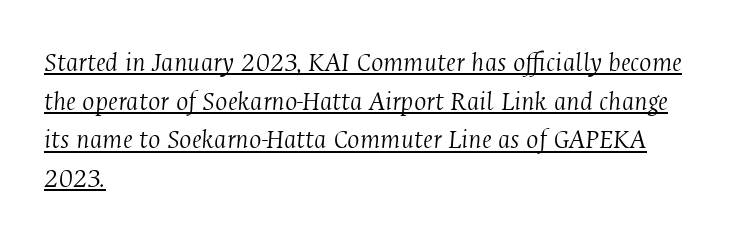
The image shows 29 px light, condensed serif type, italic (leaning right); set left-aligned, normal line spacing (1.33x), normal letter spacing, underlined; medium stroke contrast and a medium x-height.
